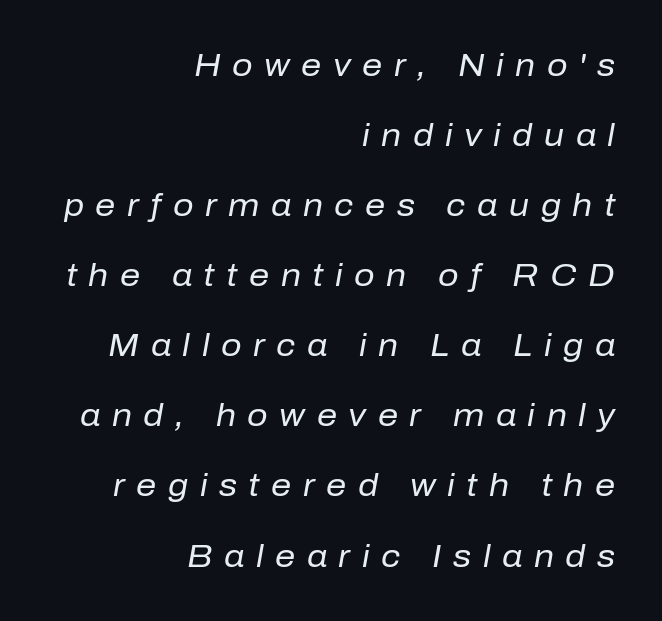
{"italic": "yes", "lean": "right", "slant_degrees": 10, "bold": "no", "weight": "regular", "width": "normal", "stroke_contrast": "low", "x_height": "medium", "monospaced": "no", "underline": "no", "align": "right", "line_spacing": "loose", "line_spacing_ratio": 2.19, "letter_spacing": "wide", "letter_spacing_em": 0.36, "glyph_px": 32}
